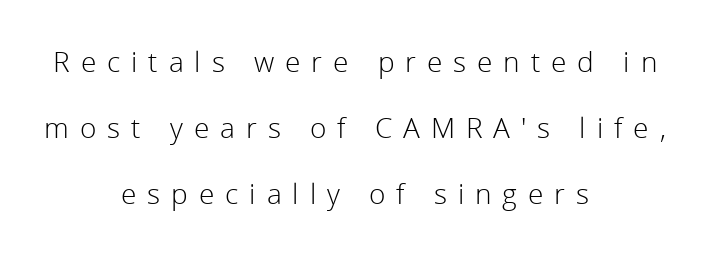
The image shows 28 px light sans-serif type, upright; set centered, loose line spacing (2.35x), unusually wide letter spacing (+0.39 em), not underlined; low stroke contrast and a medium x-height.
